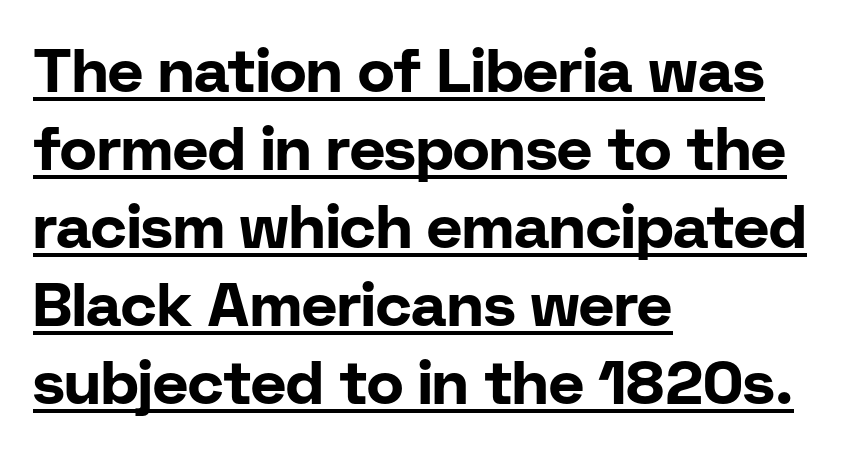
{"serif": "no", "italic": "no", "bold": "yes", "weight": "bold", "width": "normal", "stroke_contrast": "low", "x_height": "medium", "monospaced": "no", "underline": "yes", "align": "left", "line_spacing": "normal", "line_spacing_ratio": 1.28, "letter_spacing": "normal", "letter_spacing_em": 0.0, "glyph_px": 61}
